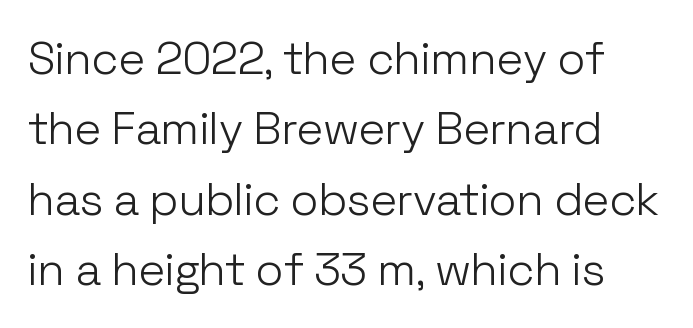
{"serif": "no", "italic": "no", "bold": "no", "weight": "light", "width": "normal", "stroke_contrast": "low", "x_height": "medium", "monospaced": "no", "underline": "no", "line_spacing": "normal", "line_spacing_ratio": 1.53, "letter_spacing": "normal", "letter_spacing_em": 0.0, "glyph_px": 46}
